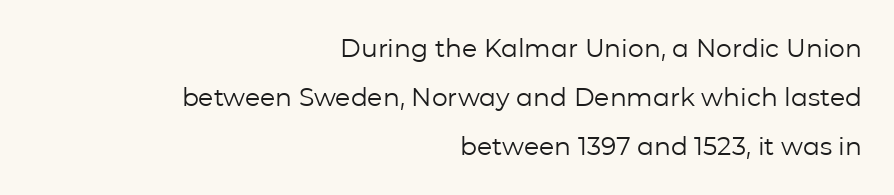
{"italic": "no", "bold": "no", "underline": "no", "align": "right", "line_spacing": "loose", "line_spacing_ratio": 1.97, "letter_spacing": "normal", "letter_spacing_em": 0.0, "glyph_px": 25}
